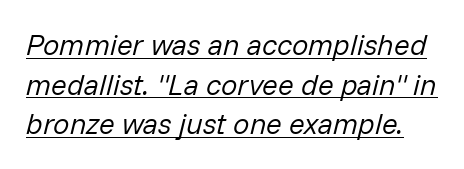
Regarding leading, the lines here are spaced in the standard way. Spacing verdict: proportional, widths tailored to each character. No chunkiness to these letters — they're not bold. Characters follow at the spacing the type designer built in. Underlining? Definitely there. Tall strokes in this sample are angled rather than plumb.
